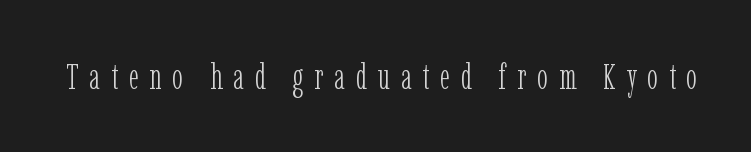
{"serif": "yes", "italic": "no", "bold": "no", "weight": "light", "width": "condensed", "stroke_contrast": "low", "x_height": "medium", "monospaced": "no", "underline": "no", "letter_spacing": "wide", "letter_spacing_em": 0.3, "glyph_px": 36}
